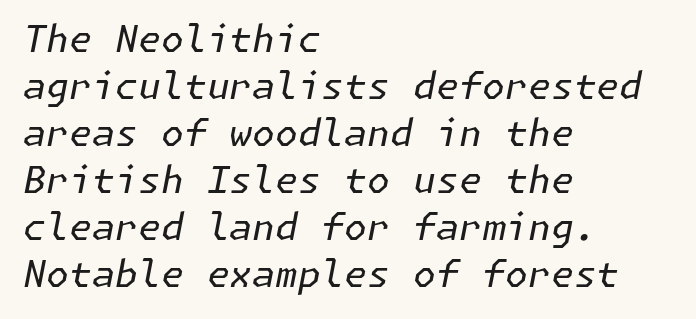
Q: Is the text bold? A: No.
Q: Is the text italic (slanted)? A: Yes, it leans right by about 11 degrees.
Q: Is the text underlined? A: No.
Q: How is the paragraph aligned? A: Left-aligned.
Q: Is the spacing between letters normal or unusually wide? A: Normal.
Q: Is the spacing between lines tight, normal or loose? A: Normal.
Q: Width (condensed, normal, or wide)? A: Normal.
Q: Stroke contrast? A: Low.
Q: x-height? A: Medium.
